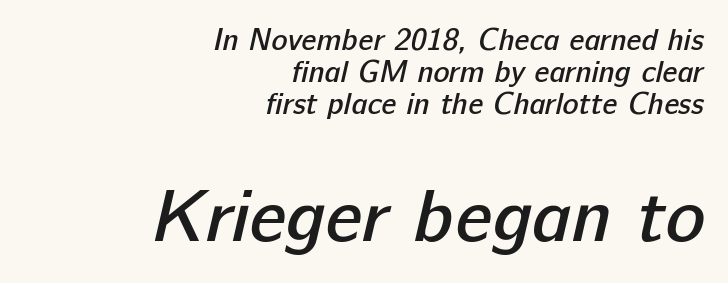
Caption: standard tracking, unaltered. The compositor pushed each line to the right boundary. Observe the absence of serifs on each vertical stroke in this sample. The letters advance in unequal steps, a hallmark of proportional type. The more generous point size was reserved for the lower chunk.
